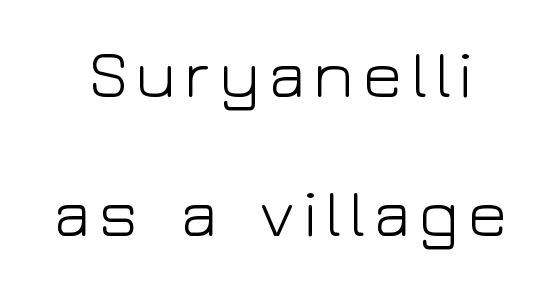
Q: Is the text bold? A: No.
Q: Is the text italic (slanted)? A: No, it is upright.
Q: Is the typeface a serif or a sans-serif typeface? A: Sans-serif.
Q: Is the text underlined? A: No.
Q: Is the spacing between lines tight, normal or loose? A: Loose.
Q: Width (condensed, normal, or wide)? A: Wide.
Q: Stroke contrast? A: Low.
Q: x-height? A: Medium.
Q: Monospaced? A: No.
